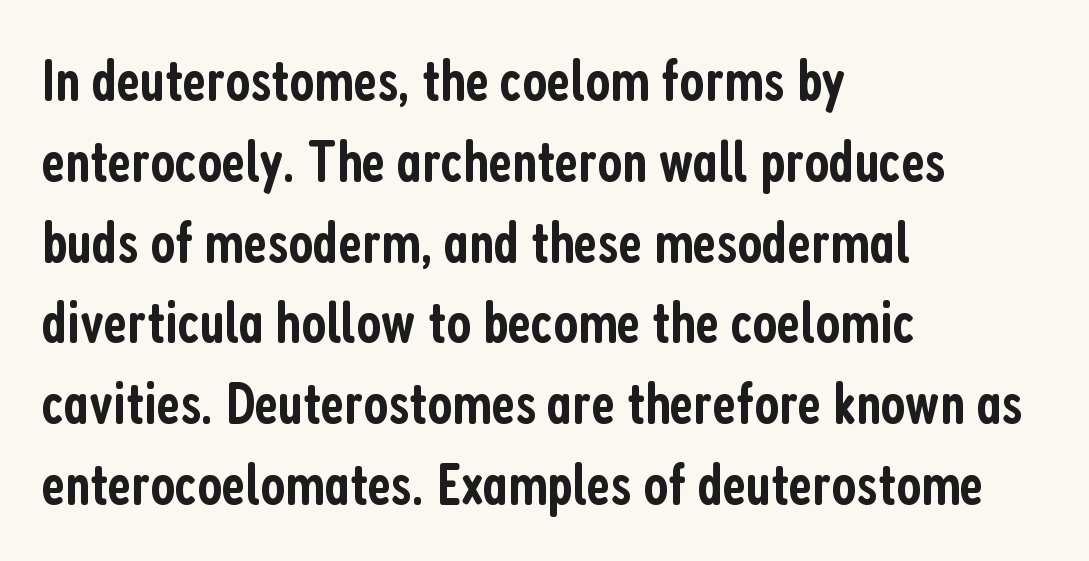
A typesetter would mark this as roman, not italic. Visually the block forms a straight wall on the left and a jagged coastline on the right. Here the designer chose a conventional face with non-uniform glyph widths. On the weight axis this lands at semibold, roughly 600. This sample uses a sans-serif face.
